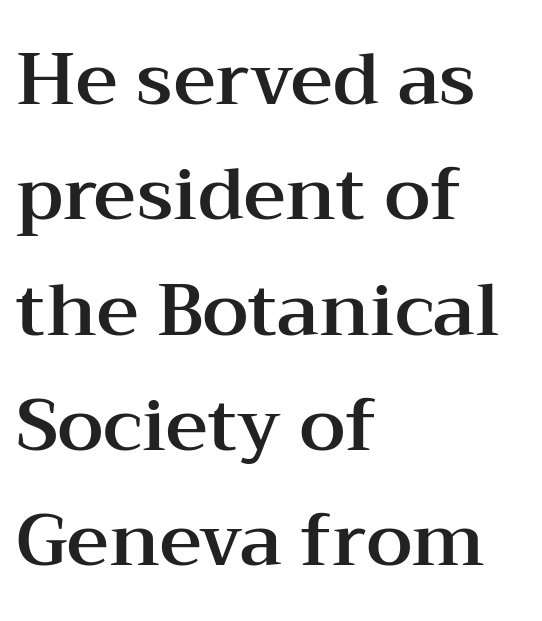
{"serif": "yes", "italic": "no", "width": "wide", "stroke_contrast": "medium", "x_height": "medium", "monospaced": "no", "underline": "no", "align": "left", "line_spacing": "normal", "line_spacing_ratio": 1.58, "letter_spacing": "normal", "letter_spacing_em": 0.0, "glyph_px": 73}
